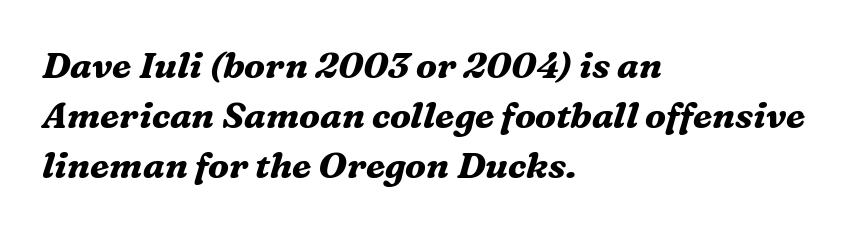
{"serif": "yes", "italic": "yes", "lean": "right", "slant_degrees": 16, "bold": "yes", "weight": "bold", "width": "normal", "stroke_contrast": "medium", "x_height": "medium", "monospaced": "no", "underline": "no", "align": "left", "line_spacing": "normal", "line_spacing_ratio": 1.39, "letter_spacing": "normal", "letter_spacing_em": 0.0, "glyph_px": 36}
